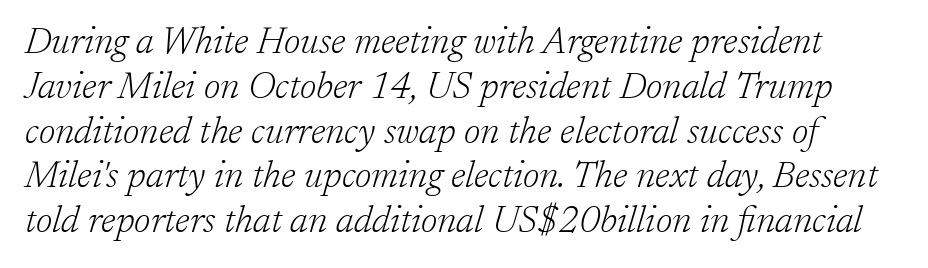
Q: Is the text bold? A: No.
Q: Is the text italic (slanted)? A: Yes, it leans right by about 17 degrees.
Q: Is the typeface a serif or a sans-serif typeface? A: Serif.
Q: Is the text underlined? A: No.
Q: Is the spacing between letters normal or unusually wide? A: Normal.
Q: Width (condensed, normal, or wide)? A: Normal.
Q: Stroke contrast? A: Low.
Q: x-height? A: Medium.
Q: Monospaced? A: No.
